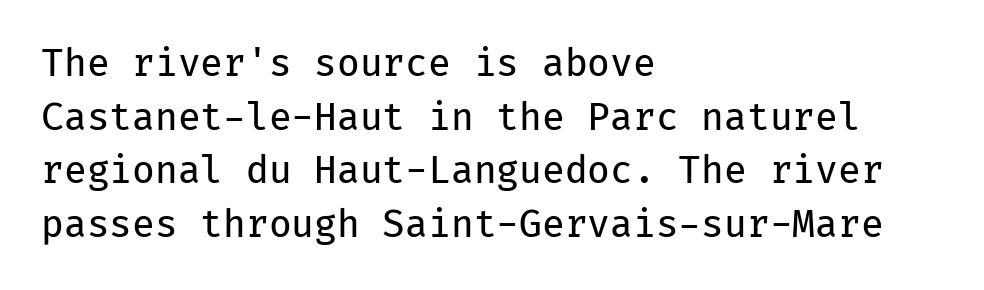
Q: Is the text bold? A: No.
Q: Is the text italic (slanted)? A: No, it is upright.
Q: Is the typeface a serif or a sans-serif typeface? A: Sans-serif.
Q: Is the text underlined? A: No.
Q: How is the paragraph aligned? A: Left-aligned.
Q: Is the spacing between letters normal or unusually wide? A: Normal.
Q: Is the spacing between lines tight, normal or loose? A: Normal.
Q: Width (condensed, normal, or wide)? A: Normal.
Q: Stroke contrast? A: Low.
Q: x-height? A: Medium.
Q: Monospaced? A: Yes.
